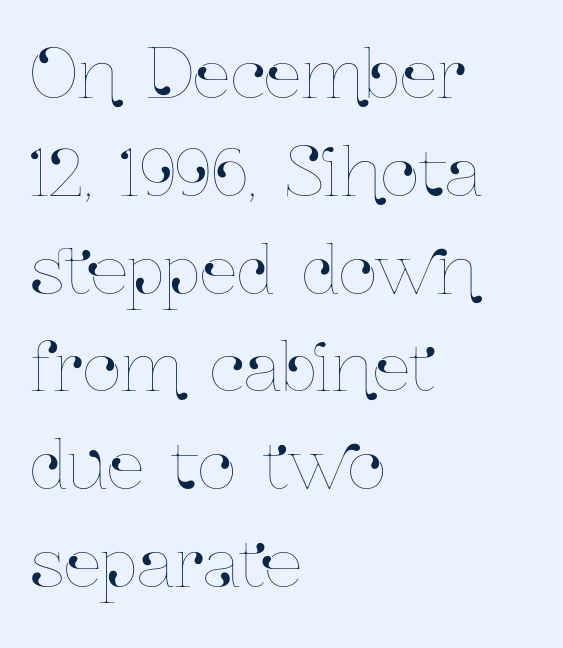
Successive baselines arrive at the customary interval. Varying glyph widths throughout — classic text-font behaviour. Just letters on the line, the space beneath them empty. Is the block centered? No — it sits flush against the left margin. Spacing between characters is what you'd get straight out of the box.
